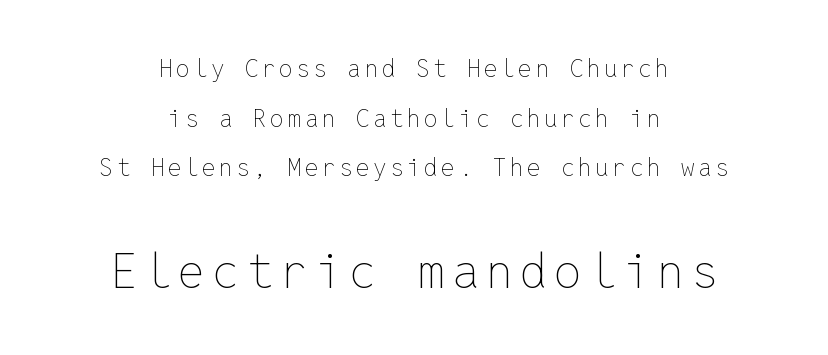
The area under the type is left untouched. Vertical strokes here are truly vertical. These lines stack symmetrically, like a column narrowing and widening about its center. This sample trades compactness for vertical openness between lines. The passage shown begins with its smaller block and ends with its larger one.
